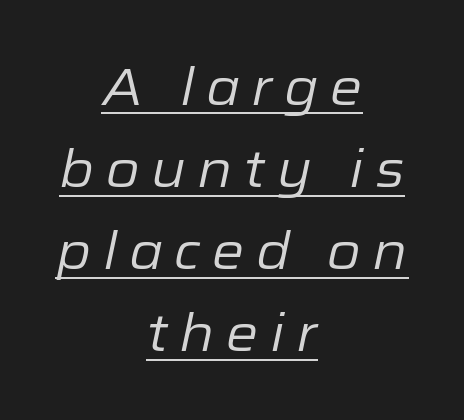
Q: Is the text bold? A: No.
Q: Is the text italic (slanted)? A: Yes, it leans right by about 12 degrees.
Q: Is the text underlined? A: Yes.
Q: How is the paragraph aligned? A: Centered.
Q: Is the spacing between letters normal or unusually wide? A: Unusually wide.
Q: Is the spacing between lines tight, normal or loose? A: Normal.
Q: Width (condensed, normal, or wide)? A: Normal.
Q: Stroke contrast? A: Low.
Q: x-height? A: Medium.
Q: Monospaced? A: No.
